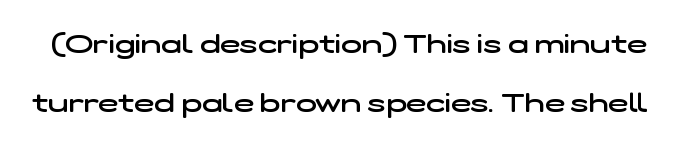
Q: Is the text bold? A: Semi-bold.
Q: Is the text underlined? A: No.
Q: Is the spacing between letters normal or unusually wide? A: Normal.
Q: Is the spacing between lines tight, normal or loose? A: Loose.
